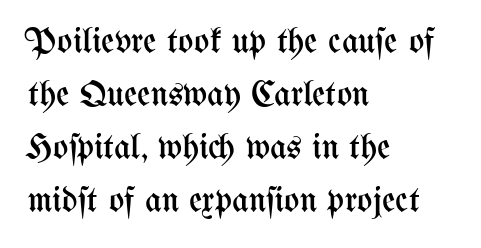
Q: Is the text bold? A: No.
Q: Is the text italic (slanted)? A: No, it is upright.
Q: Is the text underlined? A: No.
Q: How is the paragraph aligned? A: Left-aligned.
Q: Is the spacing between letters normal or unusually wide? A: Normal.
Q: Is the spacing between lines tight, normal or loose? A: Normal.
Q: Width (condensed, normal, or wide)? A: Condensed.
Q: Stroke contrast? A: Medium.
Q: x-height? A: Medium.
Q: Monospaced? A: No.
